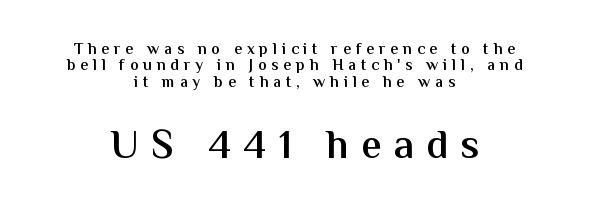
Note: no serifs on the glyphs. Students, this is semibold: more ink than regular, less than bold. Scale increases going downward across the two blocks. The passage shown has open, widely tracked lettering throughout. Caption: multi-line text, centered on the measure.
